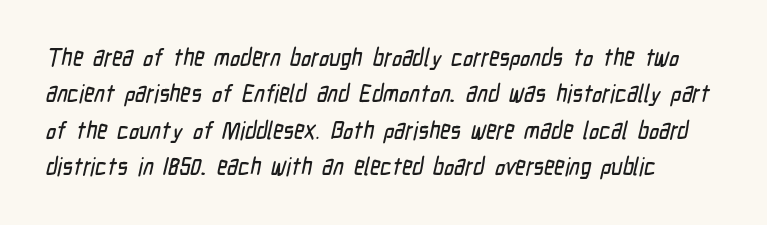
{"underline": "no", "line_spacing": "normal", "line_spacing_ratio": 1.46, "letter_spacing": "normal", "letter_spacing_em": 0.0, "glyph_px": 25}
